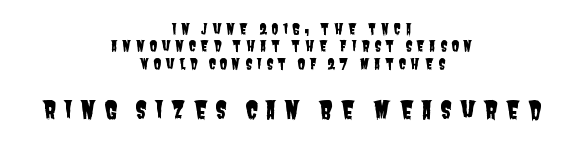
The image shows 24 px text type; set centered, line spacing 1.24x, unusually wide letter spacing (+0.3 em), not underlined; the second (bottom) block is 1.71x larger.
